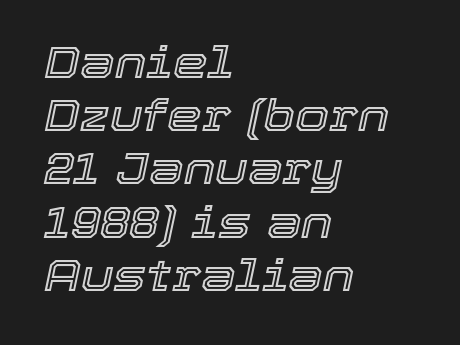
Q: Is the text italic (slanted)? A: Yes, it leans right by about 12 degrees.
Q: Is the text underlined? A: No.
Q: How is the paragraph aligned? A: Left-aligned.
Q: Is the spacing between letters normal or unusually wide? A: Normal.
Q: Width (condensed, normal, or wide)? A: Normal.
Q: x-height? A: Medium.
Q: Monospaced? A: No.
